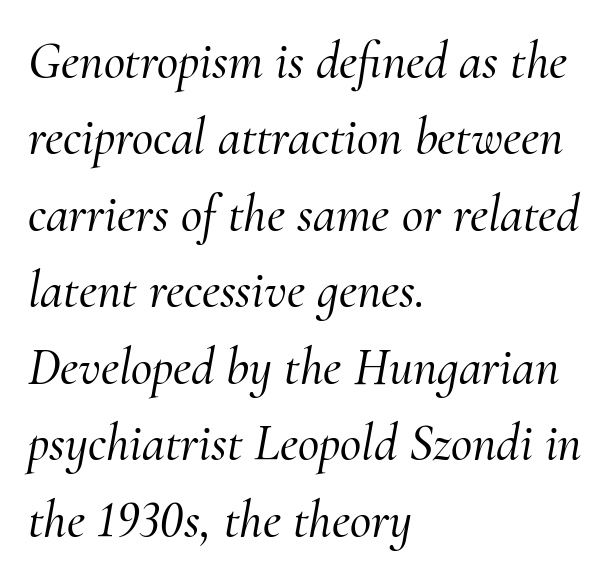
The image shows 52 px serif type, italic (leaning right); set left-aligned, normal line spacing (1.47x), normal letter spacing, not underlined; medium stroke contrast and a small x-height.
